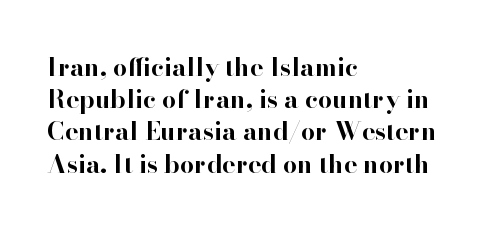
The image shows 25 px bold type, upright; set left-aligned, normal line spacing (1.29x), normal letter spacing, not underlined.
